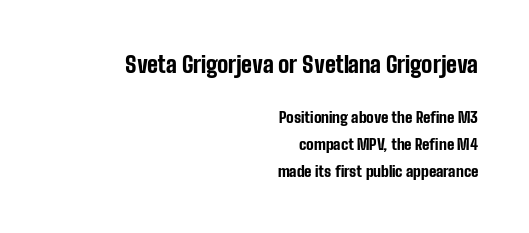
{"italic": "no", "bold": "yes", "underline": "no", "align": "right", "line_spacing_ratio": 1.8, "letter_spacing": "normal", "letter_spacing_em": 0.0, "larger_block": "first", "size_ratio": 1.47, "glyph_px": 22}
